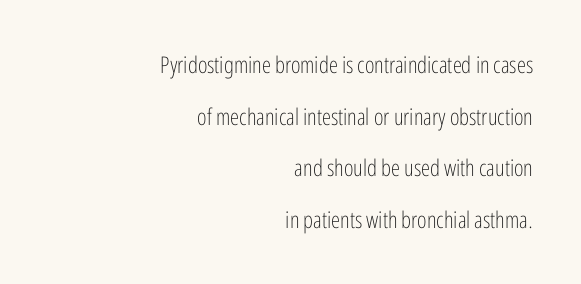
Honestly, the letter spacing is just normal — you wouldn't notice it. These lines were composed using upright roman letters. The passage is arranged like a letterhead date or caption credit — flush right. Stroke mass is kept to a normal reading level or below. Descenders are the only things crossing below the line.
